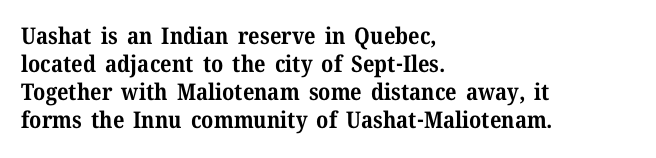
Q: Is the text bold? A: Yes.
Q: Is the text italic (slanted)? A: No, it is upright.
Q: Is the text underlined? A: No.
Q: How is the paragraph aligned? A: Left-aligned.
Q: Is the spacing between letters normal or unusually wide? A: Normal.
